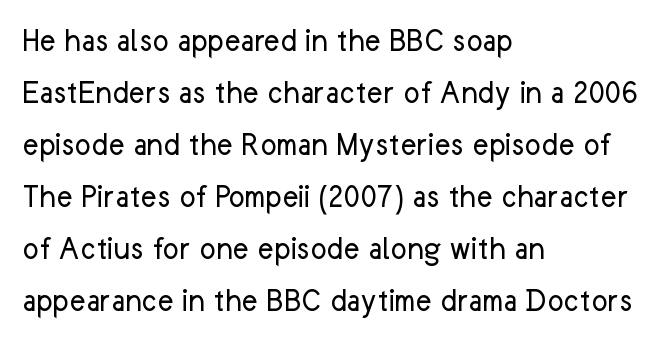
The image shows 34 px regular-weight sans-serif type, upright; set left-aligned, normal line spacing (1.53x), normal letter spacing, not underlined; low stroke contrast and a medium x-height.
